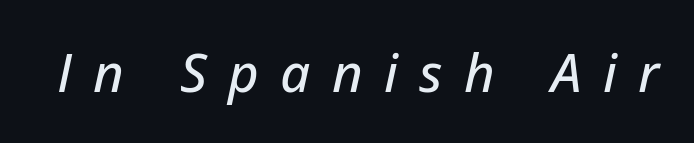
Q: Is the text italic (slanted)? A: Yes, it leans right by about 12 degrees.
Q: Is the text underlined? A: No.
Q: Is the spacing between letters normal or unusually wide? A: Unusually wide.
Q: Width (condensed, normal, or wide)? A: Normal.
Q: Stroke contrast? A: Low.
Q: x-height? A: Medium.
Q: Monospaced? A: No.
